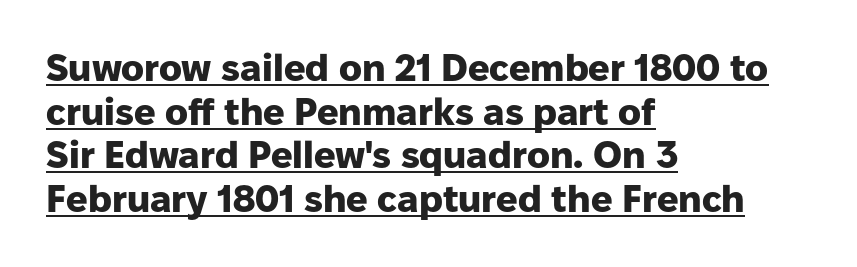
Caption: multi-line text, flush left, ragged right. Characters follow at the spacing the type designer built in. The font is running at its bold setting. This is the regular roman posture of the typeface. A baseline rule has been typeset under these characters. Summary of vertical rhythm: compact, with narrow interline spacing.
